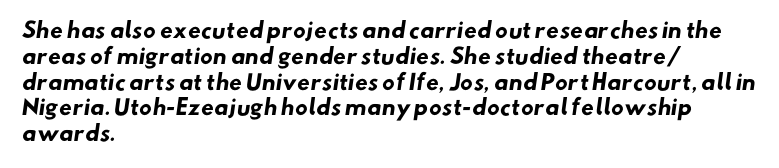
{"bold": "yes", "underline": "no", "align": "left", "line_spacing_ratio": 1.23, "letter_spacing": "normal", "letter_spacing_em": 0.0, "glyph_px": 21}
